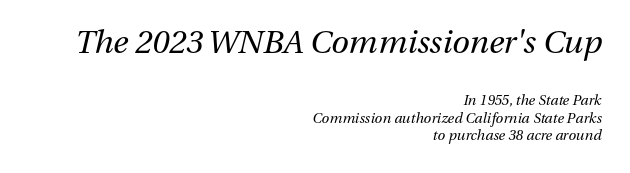
The rendering keeps characters at their native spacing. Caption: multi-line text, flush right, ragged left. A student would notice the top passage is typeset larger than what follows. The face used here has a pronounced slope to its letters. Plain, unruled lines of type. A typesetter would call this proportional, since set widths differ per character.
